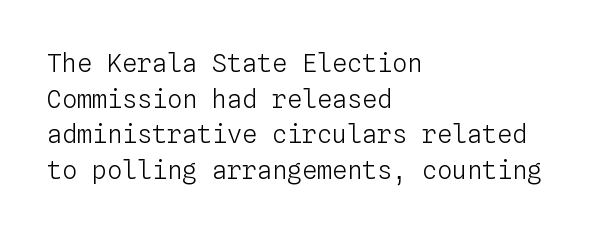
Q: Is the text bold? A: No.
Q: Is the text italic (slanted)? A: No, it is upright.
Q: Is the text underlined? A: No.
Q: How is the paragraph aligned? A: Left-aligned.
Q: Is the spacing between letters normal or unusually wide? A: Normal.
Q: Is the spacing between lines tight, normal or loose? A: Normal.
